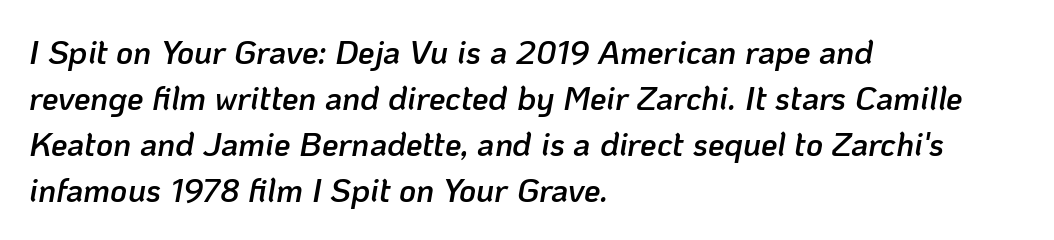
{"italic": "yes", "lean": "right", "slant_degrees": 10, "bold": "semi", "weight": "semibold", "width": "normal", "stroke_contrast": "low", "x_height": "medium", "monospaced": "no", "underline": "no", "align": "left", "line_spacing": "normal", "line_spacing_ratio": 1.39, "letter_spacing": "normal", "letter_spacing_em": 0.0, "glyph_px": 33}
